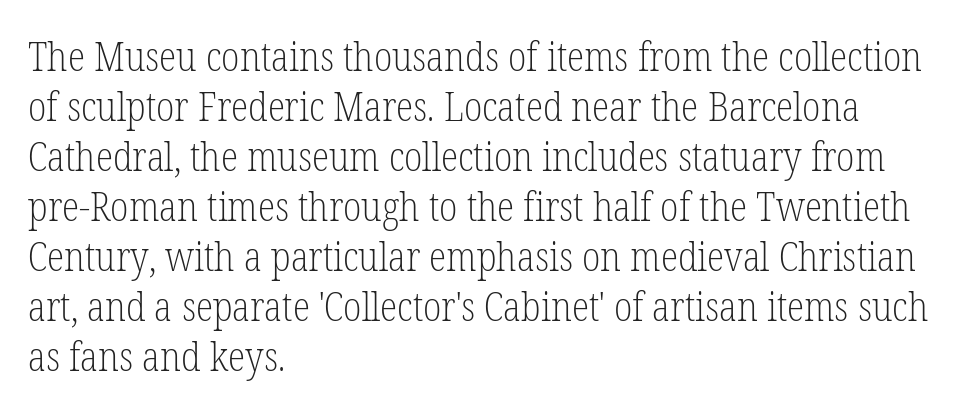
The text was rendered using a seriffed face with decorative stroke endings. Each letter keeps its own natural width here, so spacing adapts to shape. Quick note: not italic, upright. Casual observation: everything's shoved over to the left. The designer left line spacing at the default.
